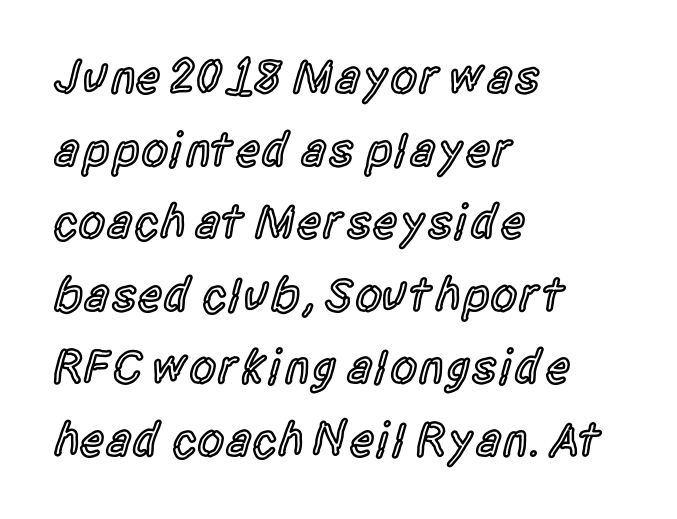
{"serif": "no", "bold": "semi", "weight": "semibold", "width": "condensed", "x_height": "large", "monospaced": "no", "underline": "no", "align": "left", "line_spacing": "normal", "line_spacing_ratio": 1.48, "letter_spacing": "normal", "letter_spacing_em": 0.0, "glyph_px": 49}
